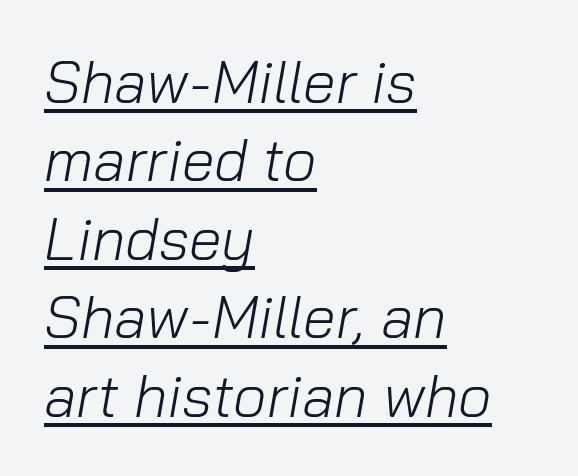
The image shows 59 px light type, italic (leaning right); set left-aligned, normal line spacing (1.33x), normal letter spacing, underlined; low stroke contrast and a medium x-height.
